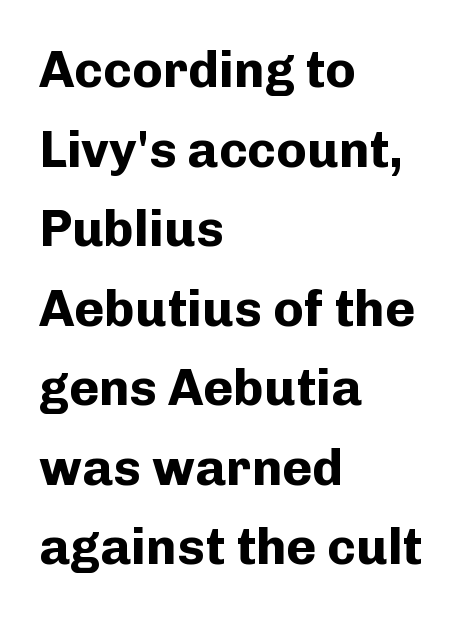
The image shows 51 px bold sans-serif type, upright; set left-aligned, normal line spacing (1.56x), normal letter spacing, not underlined; low stroke contrast and a medium x-height.
